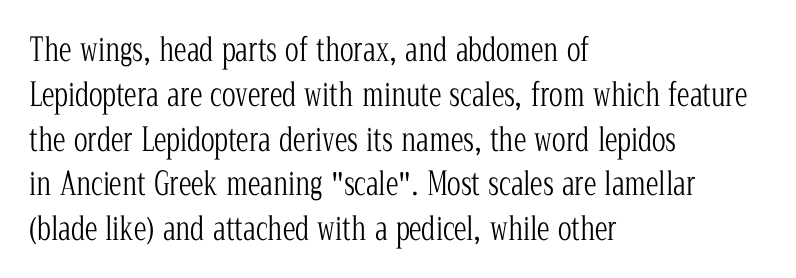
{"serif": "yes", "italic": "no", "bold": "no", "weight": "light", "width": "condensed", "stroke_contrast": "low", "x_height": "medium", "monospaced": "no", "underline": "no", "align": "left", "line_spacing": "normal", "line_spacing_ratio": 1.4, "letter_spacing": "normal", "letter_spacing_em": 0.0, "glyph_px": 32}
